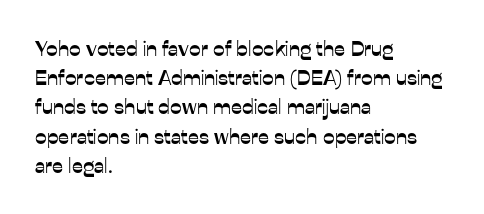
{"italic": "no", "underline": "no", "align": "left", "line_spacing": "normal", "line_spacing_ratio": 1.39, "letter_spacing": "normal", "letter_spacing_em": 0.0, "glyph_px": 21}
